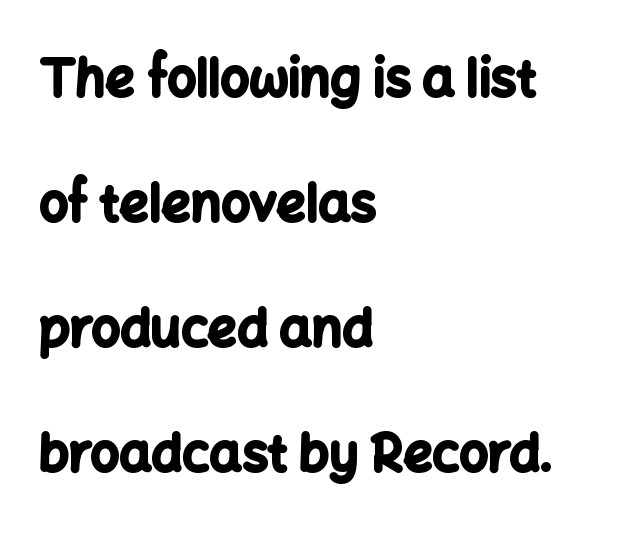
Q: Is the text bold? A: Yes.
Q: Is the text italic (slanted)? A: No, it is upright.
Q: Is the typeface a serif or a sans-serif typeface? A: Sans-serif.
Q: Is the text underlined? A: No.
Q: How is the paragraph aligned? A: Left-aligned.
Q: Is the spacing between letters normal or unusually wide? A: Normal.
Q: Is the spacing between lines tight, normal or loose? A: Loose.
Q: Width (condensed, normal, or wide)? A: Normal.
Q: Stroke contrast? A: Low.
Q: x-height? A: Medium.
Q: Monospaced? A: No.
